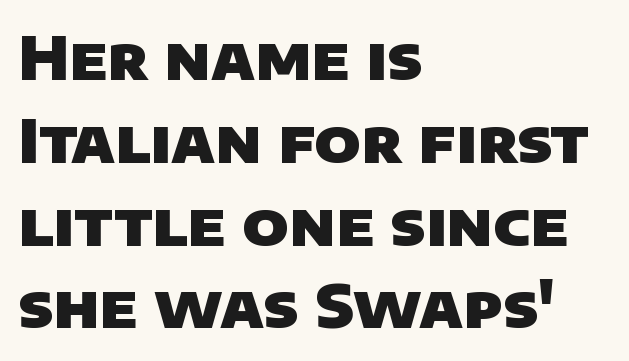
Type style note: lacks serifs. Line beginnings align vertically; line endings do not. Note the varied advance widths — an 'i' is clearly narrower than an 'm'. Weight check: bold — yes, fully.
